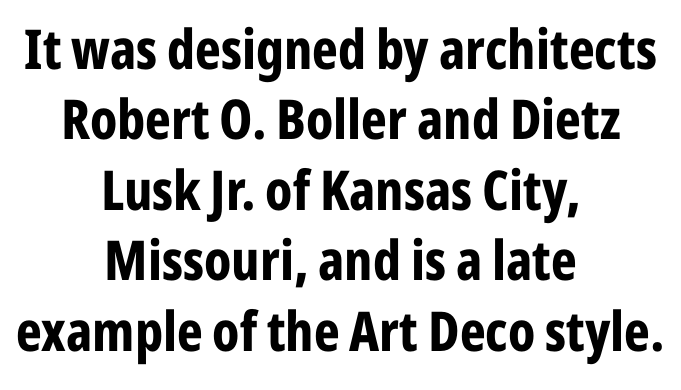
The compositor balanced each line on the midline. Plain, unruled lines of type. This is the regular roman posture of the typeface. Looks like regular typesetting: each glyph gets only the width it needs.
